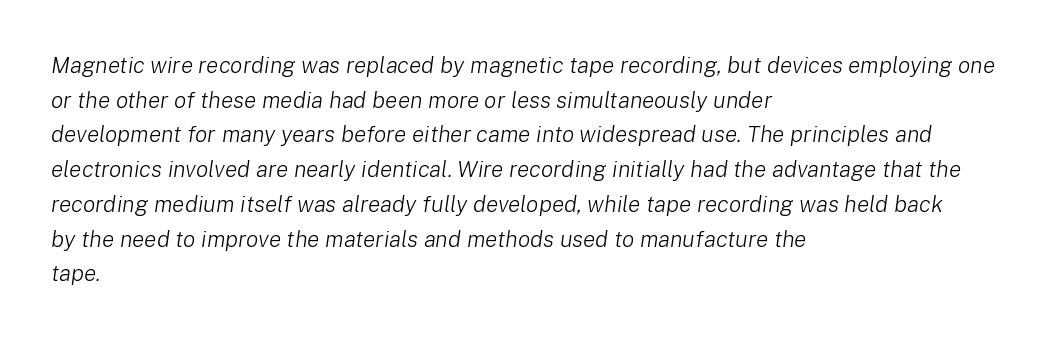
The leading is moderate, giving the passage an even texture. The passage shown leans; its letterforms are oblique. These lines stack with their left ends in a neat column. A bare baseline throughout the passage. The typeface has the unassuming heft of standard copy or less.
